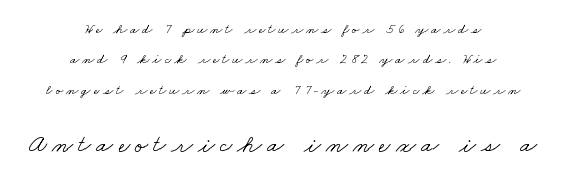
Descenders hang freely into open space. Vertical stems look standard width or narrower in stroke. The rag falls on both sides of this text block equally. Look at the tracking — it's clearly loosened, letters drifting apart.
